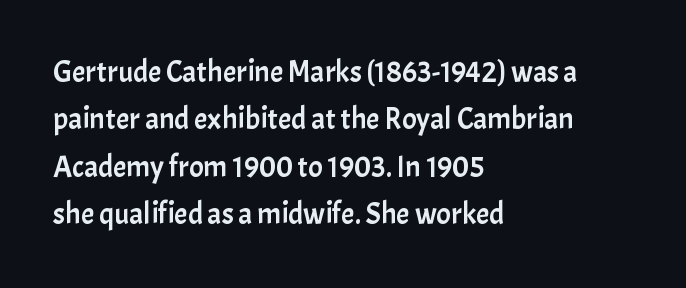
Q: Is the text italic (slanted)? A: No, it is upright.
Q: Is the typeface a serif or a sans-serif typeface? A: Sans-serif.
Q: Is the text underlined? A: No.
Q: How is the paragraph aligned? A: Left-aligned.
Q: Is the spacing between letters normal or unusually wide? A: Normal.
Q: Is the spacing between lines tight, normal or loose? A: Normal.
Q: Width (condensed, normal, or wide)? A: Normal.
Q: Stroke contrast? A: Low.
Q: x-height? A: Medium.
Q: Monospaced? A: No.
